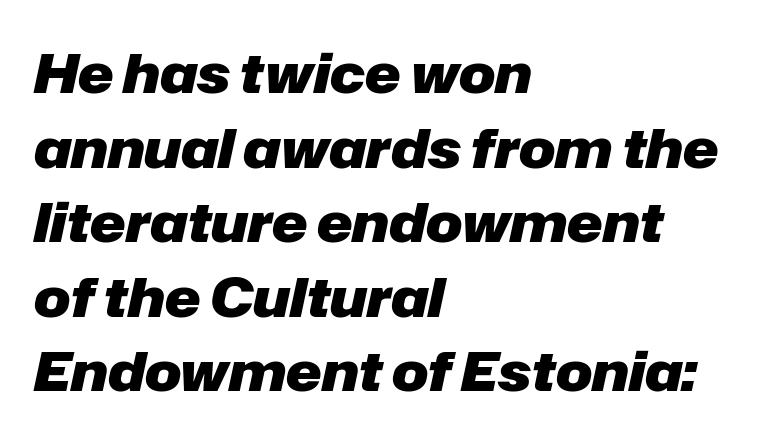
The image shows 54 px heavy type, italic (leaning right); set left-aligned, normal line spacing (1.38x), normal letter spacing, not underlined; low stroke contrast and a medium x-height.
